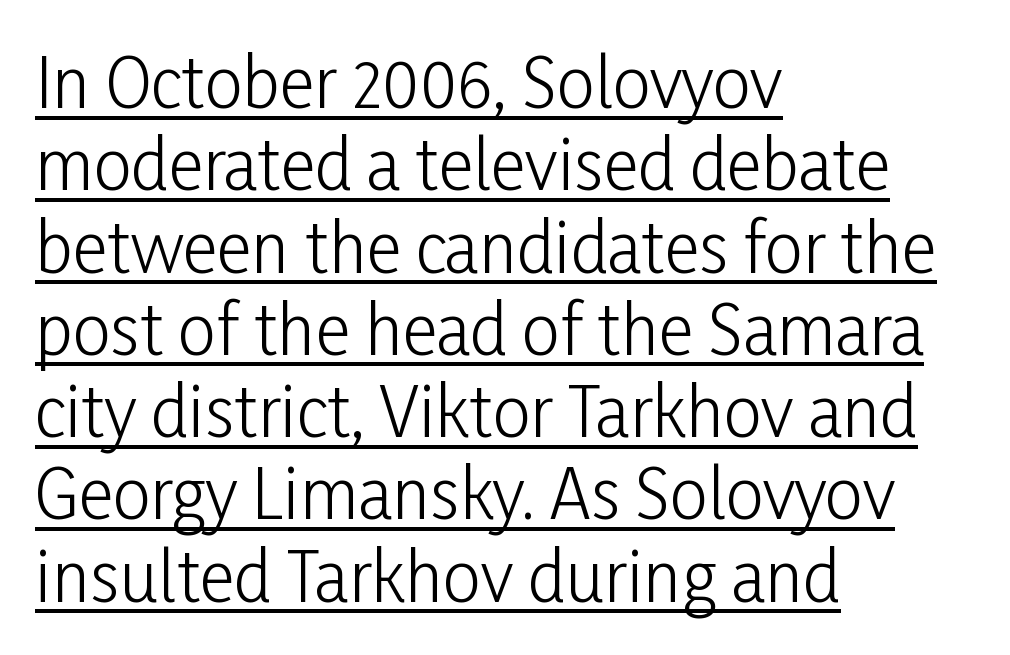
The image shows 68 px light, condensed sans-serif type, upright; set left-aligned, line spacing 1.21x, normal letter spacing, underlined; low stroke contrast and a medium x-height.
